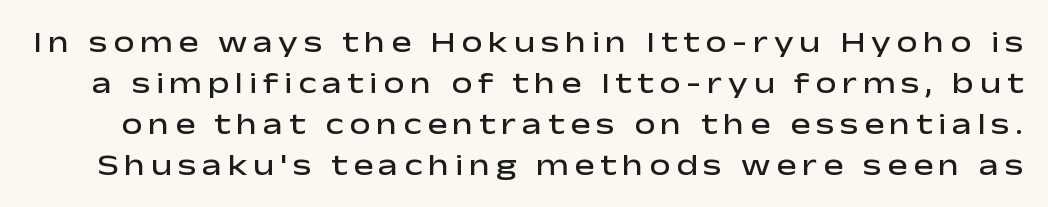
Q: Is the text bold? A: Semi-bold.
Q: Is the text italic (slanted)? A: No, it is upright.
Q: Is the typeface a serif or a sans-serif typeface? A: Sans-serif.
Q: Is the text underlined? A: No.
Q: Is the spacing between lines tight, normal or loose? A: Normal.
Q: Width (condensed, normal, or wide)? A: Wide.
Q: Stroke contrast? A: Low.
Q: x-height? A: Medium.
Q: Monospaced? A: No.
